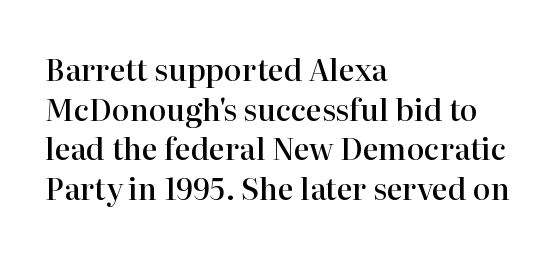
The image shows 30 px semibold serif type, upright; set left-aligned, normal line spacing (1.32x), normal letter spacing, not underlined; high stroke contrast and a medium x-height.
